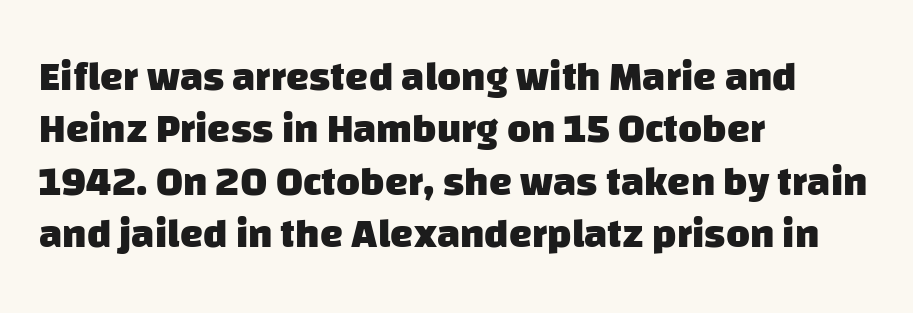
The image shows 41 px heavy sans-serif type; set left-aligned, normal line spacing (1.28x), normal letter spacing, not underlined; low stroke contrast and a large x-height.
